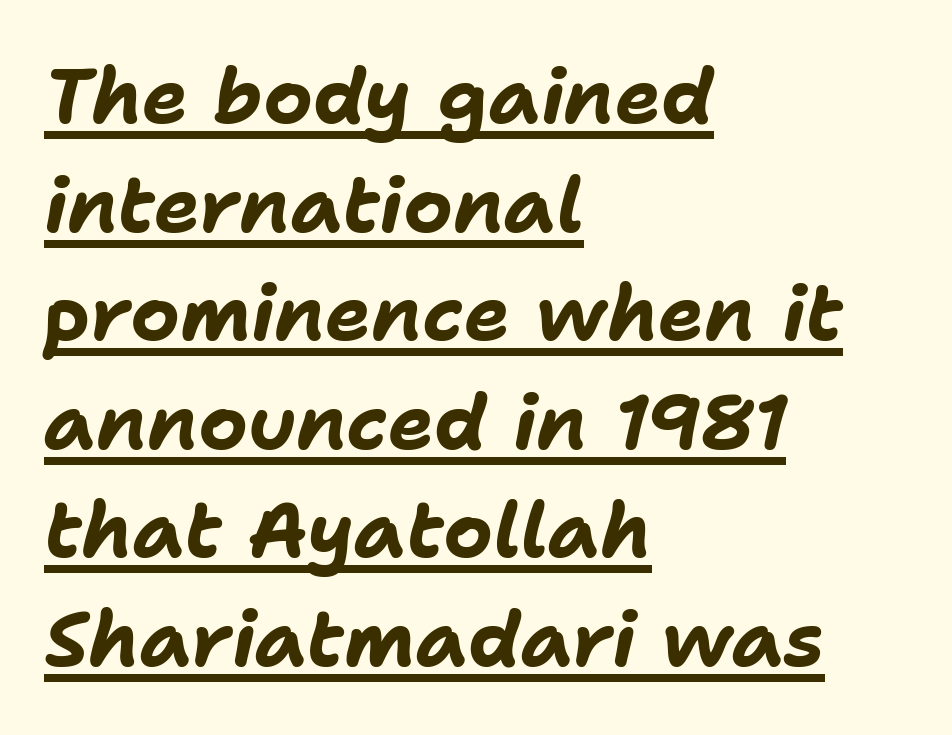
The image shows 77 px bold type, italic (leaning right); set left-aligned, normal line spacing (1.41x), normal letter spacing, underlined; low stroke contrast and a medium x-height.
